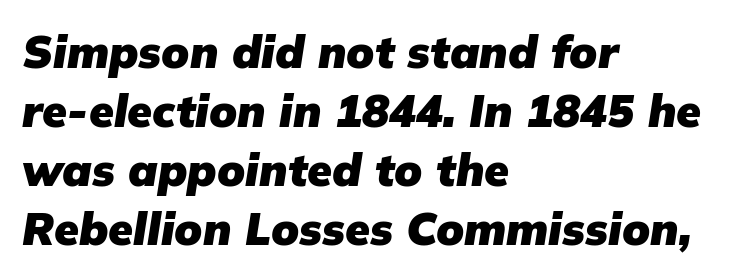
The image shows 45 px heavy type, italic (leaning right); set left-aligned, normal line spacing (1.31x), normal letter spacing, not underlined; low stroke contrast and a medium x-height.
